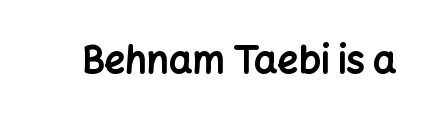
A typesetter would call this zero additional tracking. The zone under the glyphs is completely vacant. The designer went with a sans here, leaving each stem footless. Here the designer chose a conventional face with non-uniform glyph widths. Do the letters lean? They stand straight.
